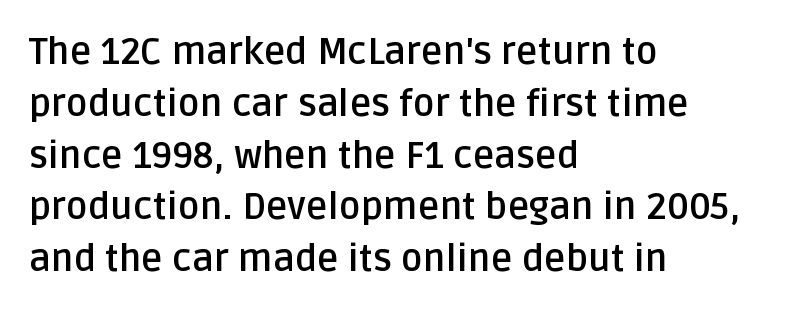
{"serif": "no", "italic": "no", "bold": "yes", "weight": "semibold", "width": "normal", "stroke_contrast": "low", "x_height": "large", "monospaced": "no", "underline": "no", "align": "left", "line_spacing": "normal", "line_spacing_ratio": 1.4, "letter_spacing": "normal", "letter_spacing_em": 0.0, "glyph_px": 37}
